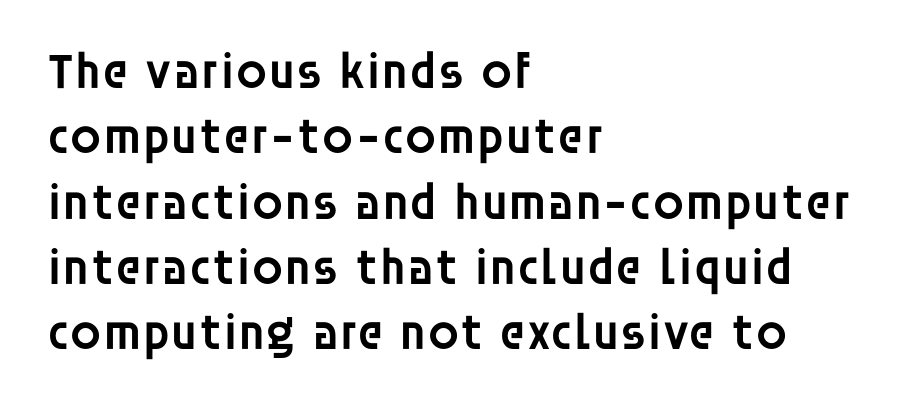
The image shows 51 px semibold sans-serif type, upright; set left-aligned, normal line spacing (1.28x), normal letter spacing, not underlined; low stroke contrast and a large x-height.
